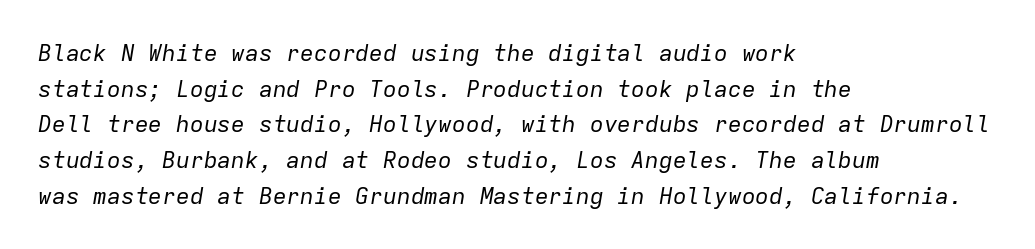
Line starts are locked; line ends wander. The whole block is typeset with a tilt. The line texture is even and compact thanks to regular tracking. Any mark beneath the type? The region is blank. On a weight scale, this lands at 450 or below. Leading matches the norm, producing a regular column.
